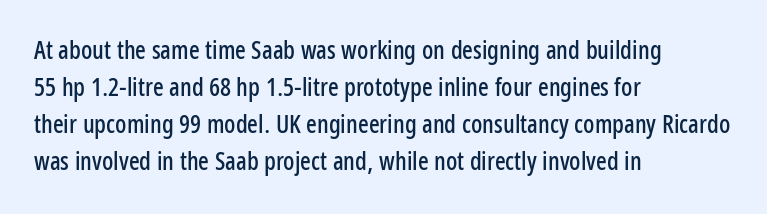
The image shows 25 px text type, upright; set left-aligned, normal line spacing (1.48x), normal letter spacing, not underlined.
